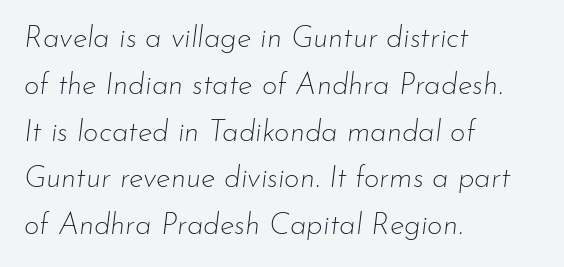
The image shows 30 px thin type, italic (leaning right); set left-aligned, normal line spacing (1.56x), normal letter spacing, not underlined; low stroke contrast and a small x-height.
